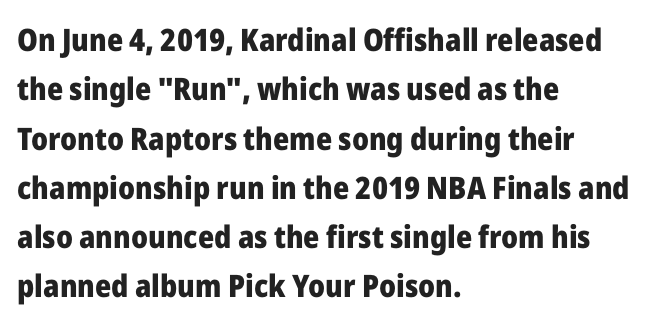
The image shows 31 px heavy sans-serif type, upright; set left-aligned, normal line spacing (1.59x), normal letter spacing, not underlined; low stroke contrast and a medium x-height.
